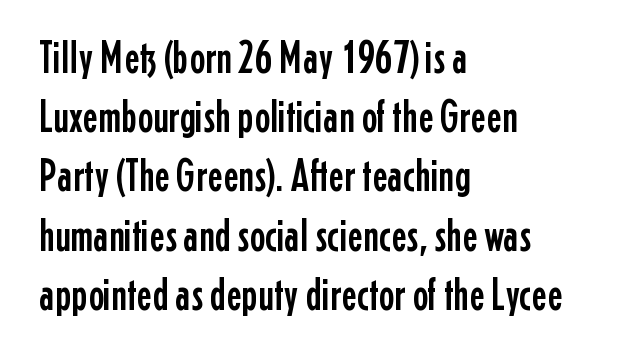
The image shows 47 px condensed sans-serif type, upright; set left-aligned, normal line spacing (1.26x), normal letter spacing, not underlined; low stroke contrast and a medium x-height.
